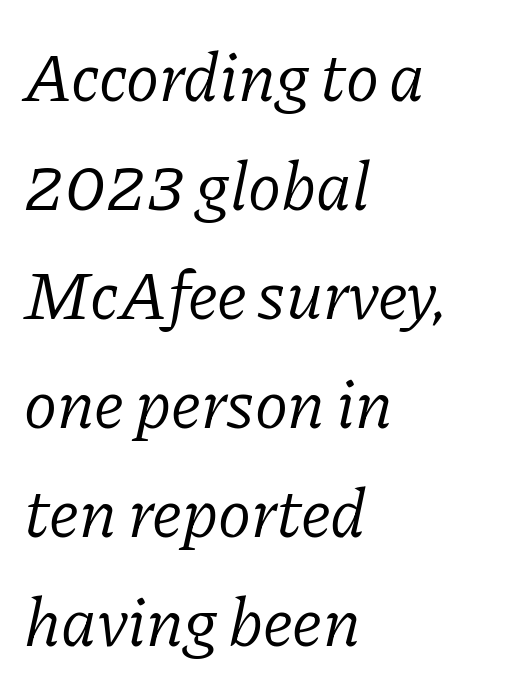
Q: Is the text bold? A: No.
Q: Is the text italic (slanted)? A: Yes, it leans right by about 11 degrees.
Q: Is the typeface a serif or a sans-serif typeface? A: Serif.
Q: Is the text underlined? A: No.
Q: How is the paragraph aligned? A: Left-aligned.
Q: Is the spacing between letters normal or unusually wide? A: Normal.
Q: Is the spacing between lines tight, normal or loose? A: Normal.
Q: Width (condensed, normal, or wide)? A: Normal.
Q: Stroke contrast? A: Low.
Q: x-height? A: Medium.
Q: Monospaced? A: No.
